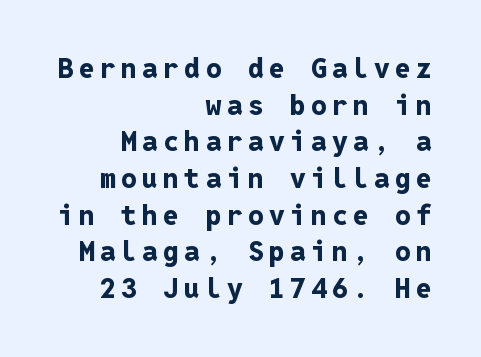
Q: Is the text bold? A: Yes.
Q: Is the text italic (slanted)? A: No, it is upright.
Q: Is the typeface a serif or a sans-serif typeface? A: Sans-serif.
Q: Is the text underlined? A: No.
Q: How is the paragraph aligned? A: Right-aligned.
Q: Is the spacing between lines tight, normal or loose? A: Normal.
Q: Width (condensed, normal, or wide)? A: Normal.
Q: Stroke contrast? A: Low.
Q: x-height? A: Medium.
Q: Monospaced? A: Yes.
